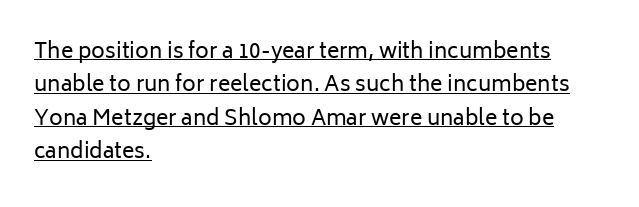
{"italic": "no", "bold": "no", "underline": "yes", "align": "left", "line_spacing": "normal", "line_spacing_ratio": 1.59, "letter_spacing": "normal", "letter_spacing_em": 0.0, "glyph_px": 21}
